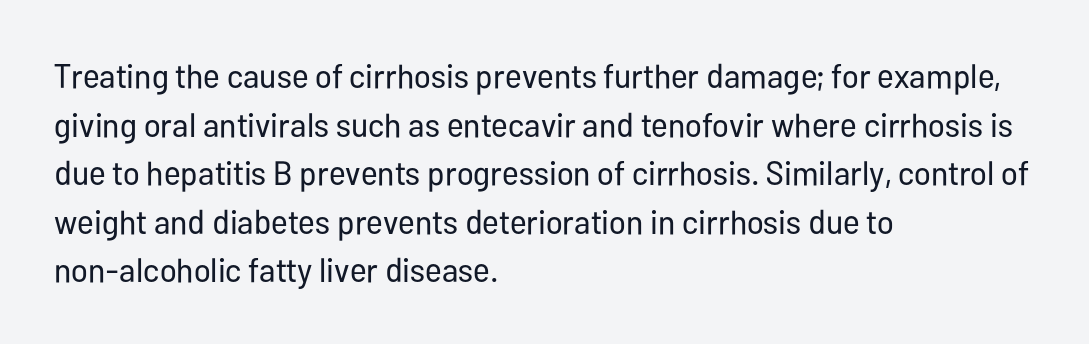
Alignment: flush left. The tracking reads as untouched default to a designer's eye. Unbolded letterforms with no extra heft. Underlining? Definitely not there. Stroke terminals: plain, sans-serif.
